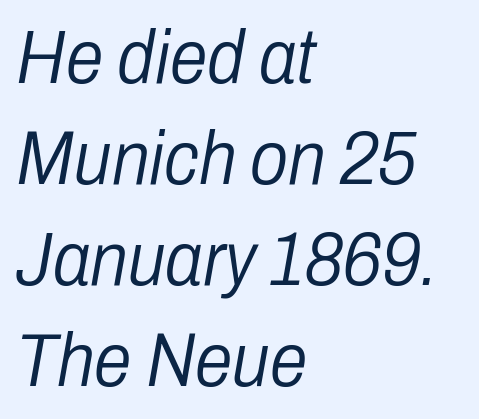
{"italic": "yes", "lean": "right", "slant_degrees": 10, "bold": "no", "weight": "light", "width": "condensed", "stroke_contrast": "low", "x_height": "medium", "monospaced": "no", "underline": "no", "align": "left", "line_spacing": "normal", "line_spacing_ratio": 1.33, "letter_spacing": "normal", "letter_spacing_em": 0.0, "glyph_px": 76}
